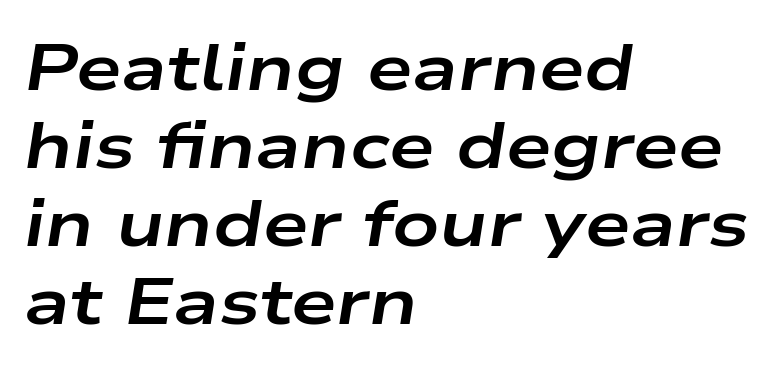
Q: Is the text bold? A: Yes.
Q: Is the text italic (slanted)? A: Yes, it leans right by about 9 degrees.
Q: Is the text underlined? A: No.
Q: How is the paragraph aligned? A: Left-aligned.
Q: Is the spacing between letters normal or unusually wide? A: Normal.
Q: Width (condensed, normal, or wide)? A: Wide.
Q: Stroke contrast? A: Low.
Q: x-height? A: Medium.
Q: Monospaced? A: No.
